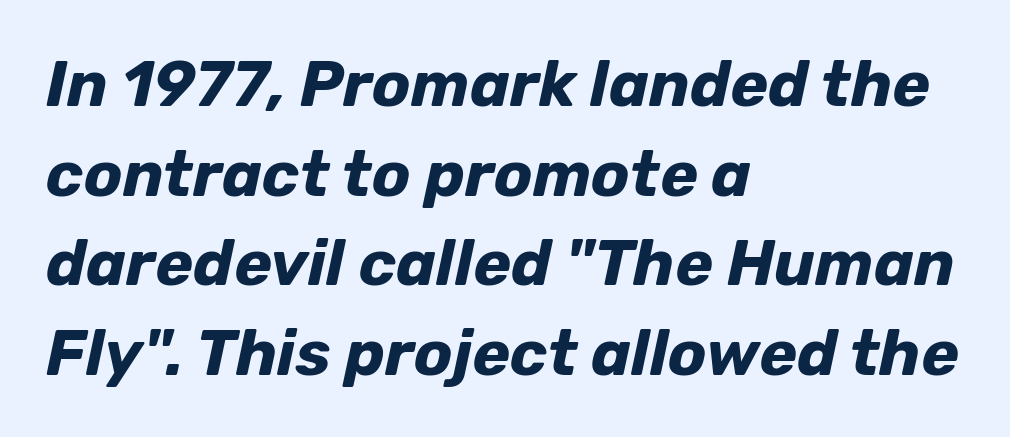
Q: Is the text bold? A: Yes.
Q: Is the text italic (slanted)? A: Yes, it leans right by about 12 degrees.
Q: Is the text underlined? A: No.
Q: How is the paragraph aligned? A: Left-aligned.
Q: Is the spacing between letters normal or unusually wide? A: Normal.
Q: Is the spacing between lines tight, normal or loose? A: Normal.
Q: Width (condensed, normal, or wide)? A: Normal.
Q: Stroke contrast? A: Low.
Q: x-height? A: Medium.
Q: Monospaced? A: No.
